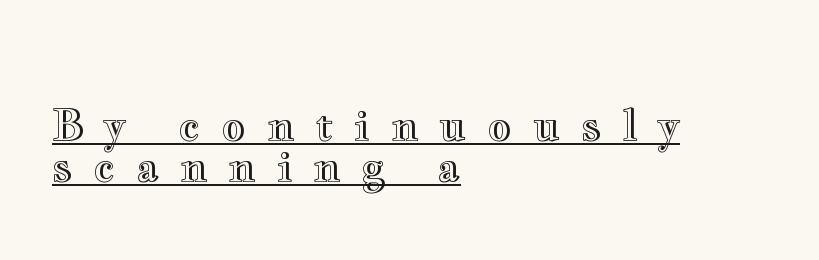
Q: Is the text italic (slanted)? A: No, it is upright.
Q: Is the text underlined? A: Yes.
Q: How is the paragraph aligned? A: Left-aligned.
Q: Is the spacing between letters normal or unusually wide? A: Unusually wide.
Q: Is the spacing between lines tight, normal or loose? A: Tight.
Q: Width (condensed, normal, or wide)? A: Wide.
Q: x-height? A: Small.
Q: Monospaced? A: No.
